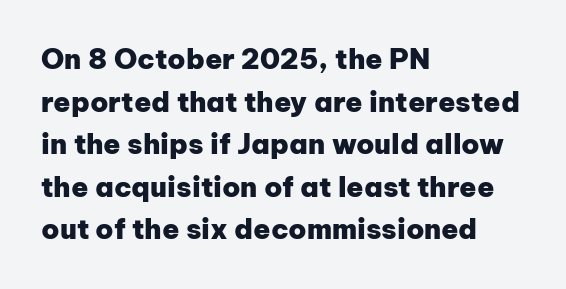
The image shows 28 px heavy sans-serif type, upright; set left-aligned, normal line spacing (1.52x), normal letter spacing, not underlined; low stroke contrast and a medium x-height.
